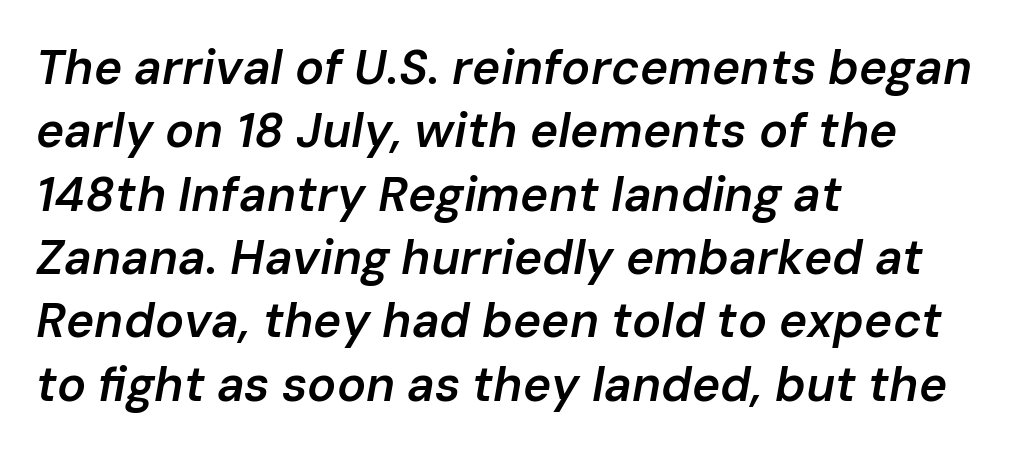
The image shows 48 px semibold type, italic (leaning right); set left-aligned, normal line spacing (1.32x), normal letter spacing, not underlined; low stroke contrast and a medium x-height.
